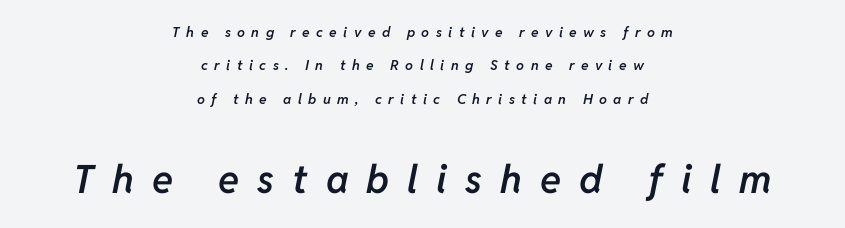
The image shows 39 px semibold type, italic (leaning right); set centered, loose line spacing (2.38x), unusually wide letter spacing (+0.46 em), not underlined; the second (bottom) block is 2.79x larger; low stroke contrast and a medium x-height.
